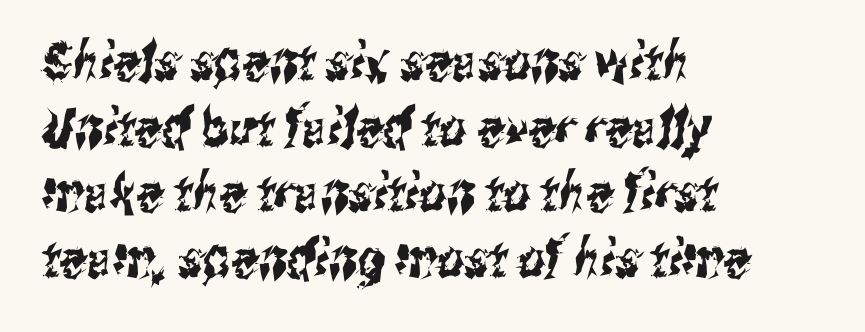
{"serif": "no", "width": "condensed", "stroke_contrast": "medium", "x_height": "medium", "monospaced": "no", "underline": "no", "align": "left", "line_spacing_ratio": 1.24, "letter_spacing": "normal", "letter_spacing_em": 0.0, "glyph_px": 53}
